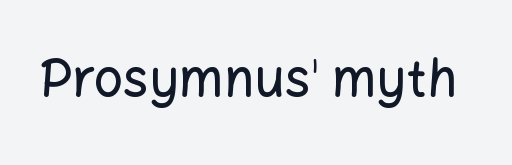
The image shows 52 px sans-serif type, upright; set normal letter spacing, not underlined; low stroke contrast and a medium x-height.
